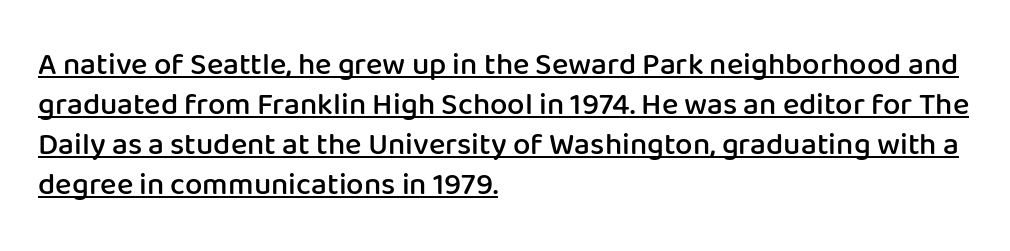
The image shows 31 px semibold sans-serif type, upright; set left-aligned, normal line spacing (1.29x), normal letter spacing, underlined; low stroke contrast and a medium x-height.
